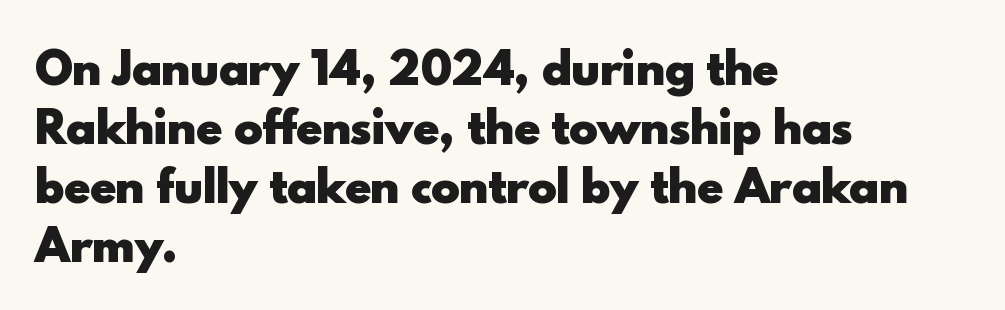
{"serif": "no", "italic": "no", "bold": "yes", "weight": "heavy", "width": "normal", "x_height": "small", "monospaced": "no", "underline": "no", "align": "left", "line_spacing": "normal", "line_spacing_ratio": 1.37, "letter_spacing": "normal", "letter_spacing_em": 0.0, "glyph_px": 43}
